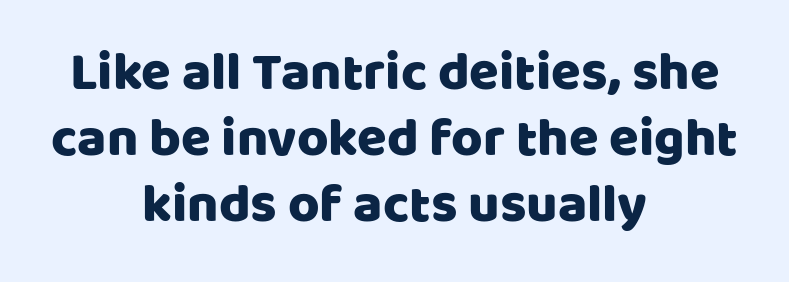
The image shows 54 px sans-serif type, upright; set centered, line spacing 1.22x, normal letter spacing, not underlined; low stroke contrast and a large x-height.
